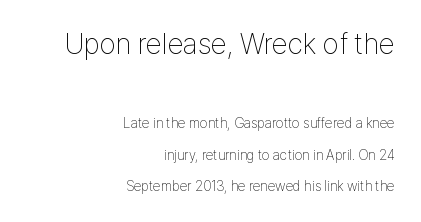
The image shows 29 px thin, condensed sans-serif type, upright; set right-aligned, loose line spacing (2.25x), normal letter spacing, not underlined; the first (top) block is 2.07x larger; low stroke contrast and a medium x-height.
